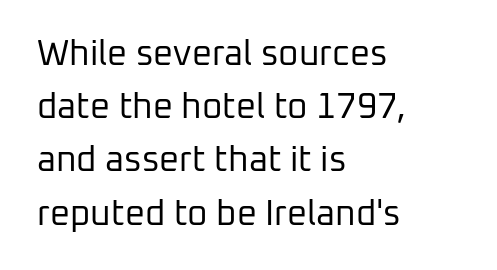
{"serif": "no", "italic": "no", "bold": "no", "weight": "regular", "width": "normal", "stroke_contrast": "low", "x_height": "medium", "monospaced": "no", "underline": "no", "align": "left", "line_spacing": "normal", "line_spacing_ratio": 1.52, "letter_spacing": "normal", "letter_spacing_em": 0.0, "glyph_px": 35}
